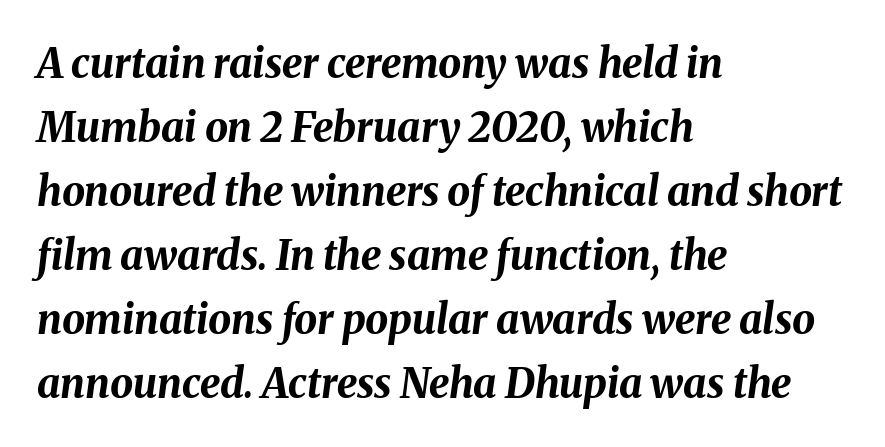
This sample has the flowing, uneven cadence of proportional lettering. The lines in this sample share a left origin and differ only in where they stop. Every character sits at an angle, as italics do. The gaps between neighbouring characters are ordinary and unremarkable. Compared with an ordinary text face, these strokes are far heavier — a full bold. The string is rendered with underlining switched off.
